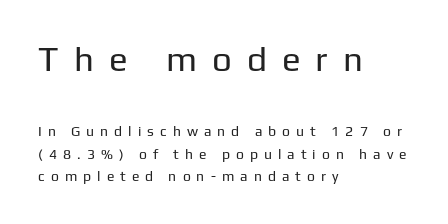
Q: Is the text bold? A: No.
Q: Is the text italic (slanted)? A: No, it is upright.
Q: Is the typeface a serif or a sans-serif typeface? A: Sans-serif.
Q: Is the text underlined? A: No.
Q: How is the paragraph aligned? A: Left-aligned.
Q: Is the spacing between letters normal or unusually wide? A: Unusually wide.
Q: Is the spacing between lines tight, normal or loose? A: Normal.
Q: Which block of text is set in a larger size, the first (top) or the second (bottom)? A: The first (top) one.
Q: Width (condensed, normal, or wide)? A: Normal.
Q: Stroke contrast? A: Low.
Q: x-height? A: Medium.
Q: Monospaced? A: No.
